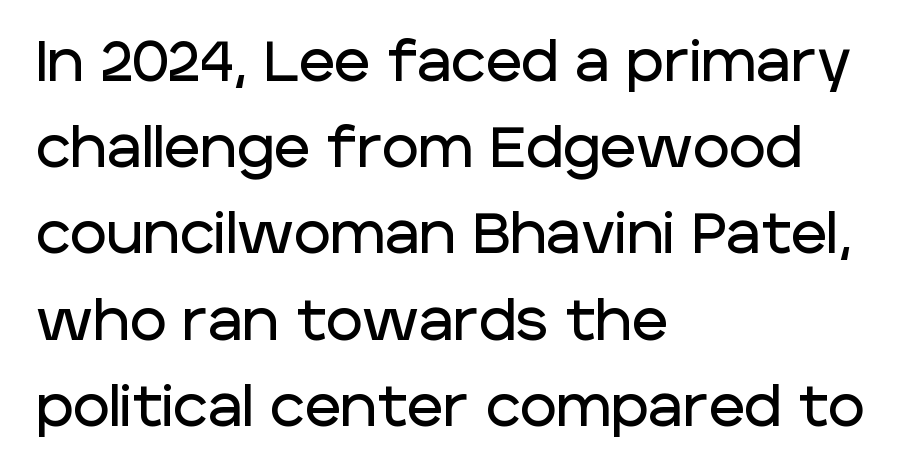
{"serif": "no", "italic": "no", "width": "normal", "stroke_contrast": "low", "x_height": "large", "monospaced": "no", "underline": "no", "align": "left", "line_spacing": "normal", "line_spacing_ratio": 1.54, "letter_spacing": "normal", "letter_spacing_em": 0.0, "glyph_px": 56}
